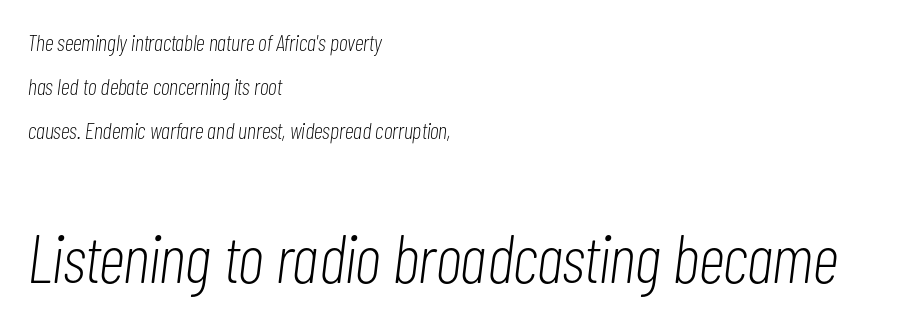
Layout note: lines flush left. Italic? Definitely — the glyphs are oblique. Stroke mass is kept to a normal reading level or below. Each new line begins a long way beneath the previous one.
